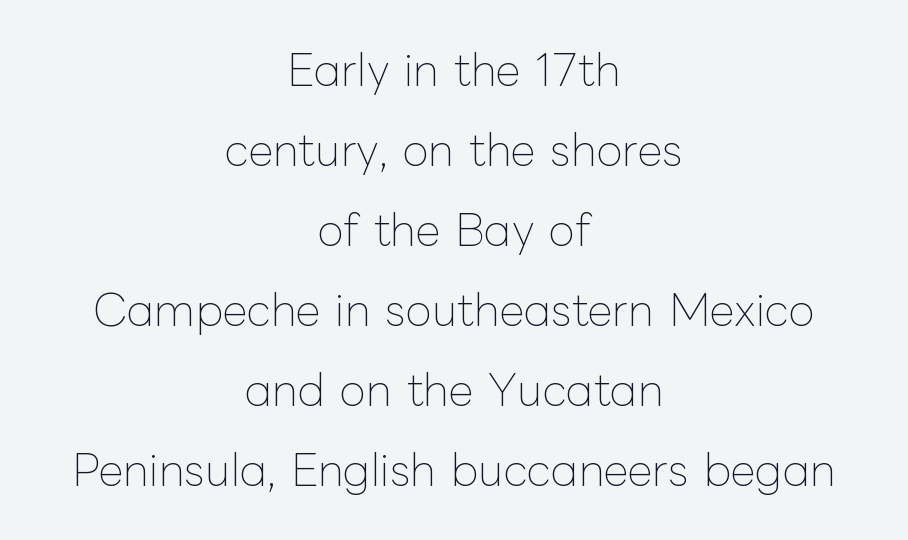
{"italic": "no", "bold": "no", "weight": "thin", "width": "normal", "stroke_contrast": "low", "x_height": "medium", "monospaced": "no", "underline": "no", "align": "center", "line_spacing_ratio": 1.86, "letter_spacing": "normal", "letter_spacing_em": 0.0, "glyph_px": 43}
